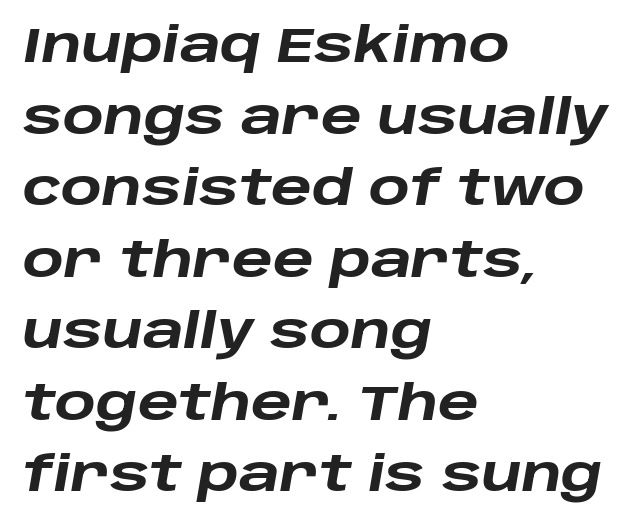
This rendering uses left alignment, leaving the right contour irregular. Every letter is thick-stroked: bold, no question. Regarding leading, the lines here are spaced in the standard way. The type is set solid horizontally, with unmodified tracking. Beneath every word, the page is bare.
